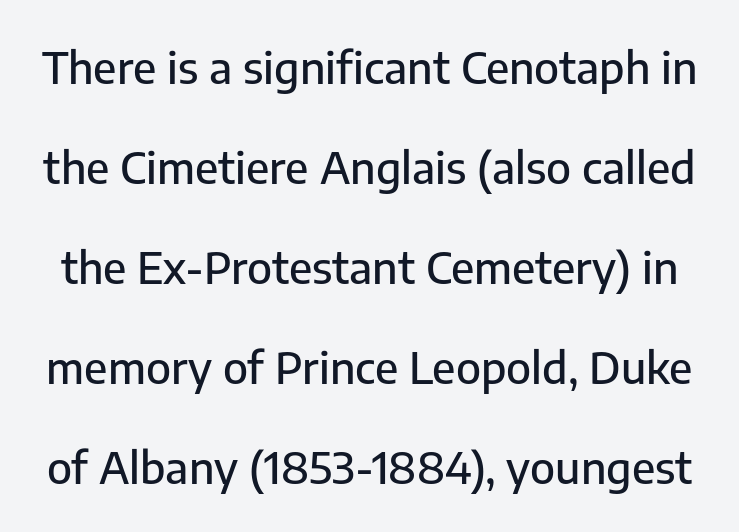
Q: Is the text italic (slanted)? A: No, it is upright.
Q: Is the typeface a serif or a sans-serif typeface? A: Sans-serif.
Q: Is the text underlined? A: No.
Q: Is the spacing between letters normal or unusually wide? A: Normal.
Q: Is the spacing between lines tight, normal or loose? A: Loose.
Q: Width (condensed, normal, or wide)? A: Normal.
Q: Stroke contrast? A: Low.
Q: x-height? A: Medium.
Q: Monospaced? A: No.
